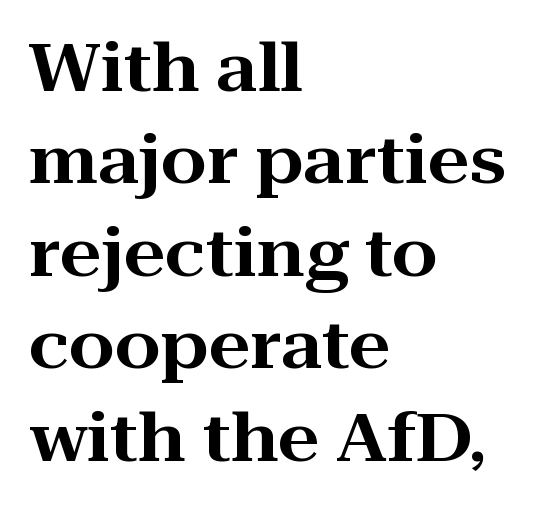
{"serif": "yes", "italic": "no", "width": "wide", "stroke_contrast": "high", "x_height": "medium", "monospaced": "no", "underline": "no", "align": "left", "line_spacing": "normal", "line_spacing_ratio": 1.4, "letter_spacing": "normal", "letter_spacing_em": 0.0, "glyph_px": 66}
